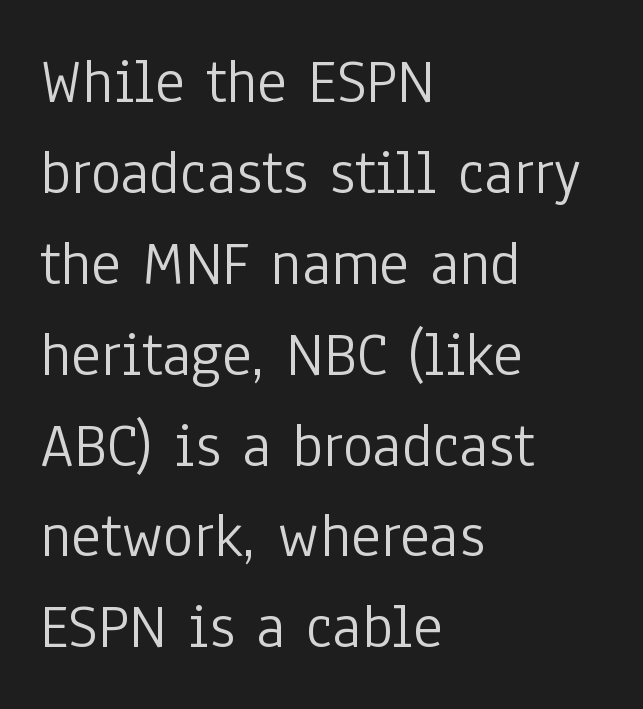
Q: Is the text bold? A: No.
Q: Is the text italic (slanted)? A: No, it is upright.
Q: Is the typeface a serif or a sans-serif typeface? A: Sans-serif.
Q: Is the text underlined? A: No.
Q: How is the paragraph aligned? A: Left-aligned.
Q: Is the spacing between letters normal or unusually wide? A: Normal.
Q: Is the spacing between lines tight, normal or loose? A: Normal.
Q: Width (condensed, normal, or wide)? A: Condensed.
Q: Stroke contrast? A: Low.
Q: x-height? A: Medium.
Q: Monospaced? A: No.
